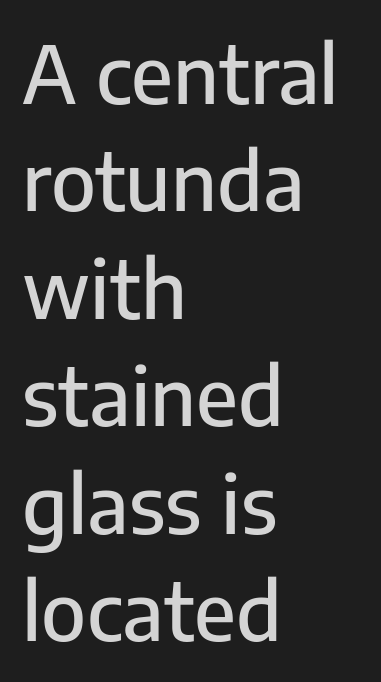
The face used here is proportionally spaced, like ordinary book or web type. Successive baselines arrive at the customary interval. Inter-character spacing is left at the font's built-in metrics. The strip under each line holds only bare page. In CSS terms this would be text-align: left. This is sans-serif lettering, the kind often seen on screens and signage.
